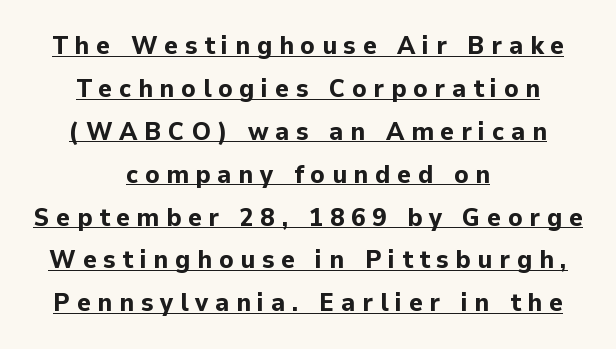
{"italic": "no", "bold": "yes", "underline": "yes", "align": "center", "line_spacing": "normal", "line_spacing_ratio": 1.65, "letter_spacing": "wide", "letter_spacing_em": 0.26, "glyph_px": 26}
